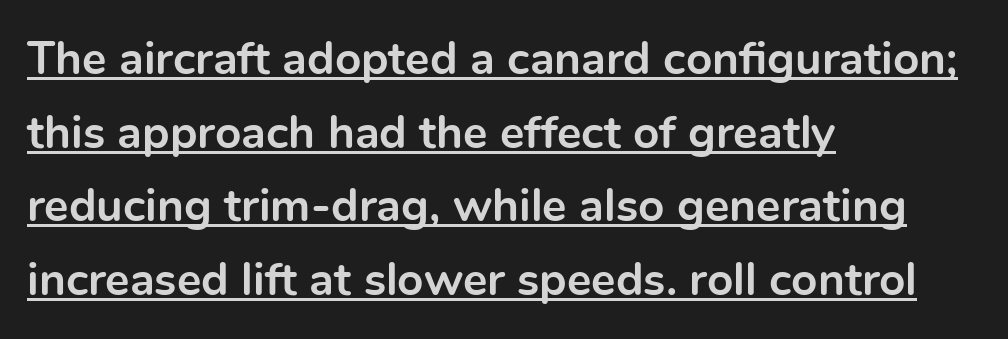
The image shows 46 px bold sans-serif type, upright; set left-aligned, normal line spacing (1.6x), normal letter spacing, underlined; a medium x-height.
